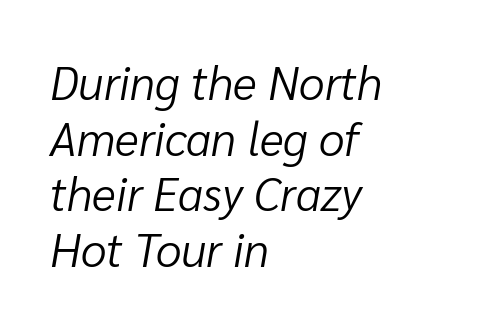
The image shows 46 px light type, italic (leaning right); set left-aligned, line spacing 1.21x, normal letter spacing, not underlined; low stroke contrast and a medium x-height.
